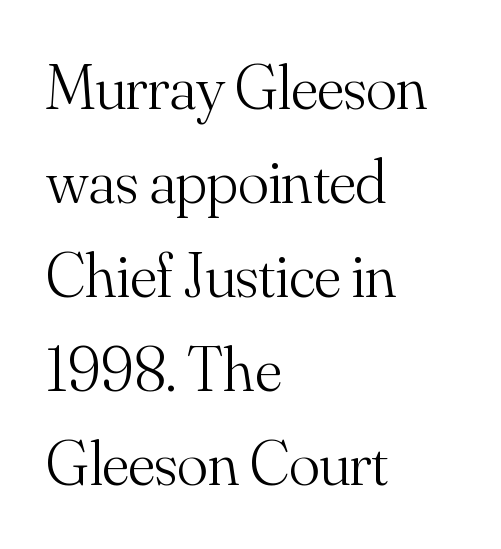
Does the copy run flush right? No — it runs flush left. The space directly below the letters is spotless. Typographically, this falls in the serif category. Does extra space separate the letters? No, they use regular spacing. Each new line begins a customary step beneath the previous one.
